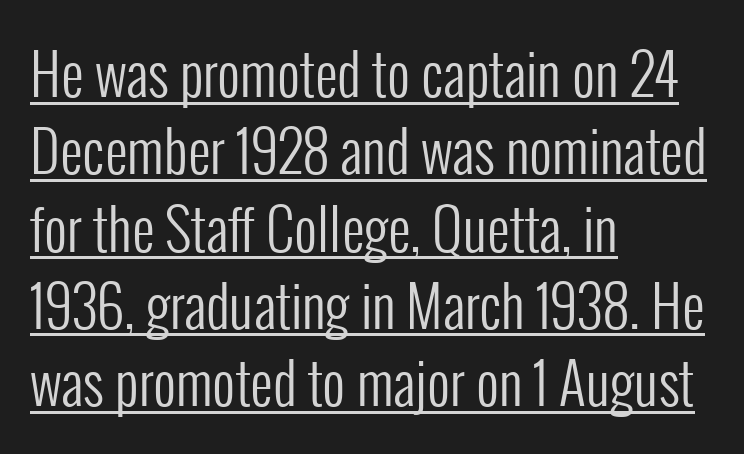
Line beginnings align vertically; line endings do not. No extra tracking has been applied to these lines. Glance below the letters and you will spot a drawn line. Regarding serifs, this sample does without them. Leading: standard.
